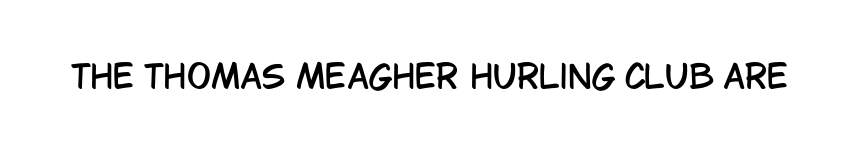
Are there feet on the stems? There aren't — it's a sans. Posture: vertical. In terms of letterspacing, this is plain default setting. Think of a printed novel: that variable character pitch is what you see here. The specimen omits any rule beneath the text block's lines.
